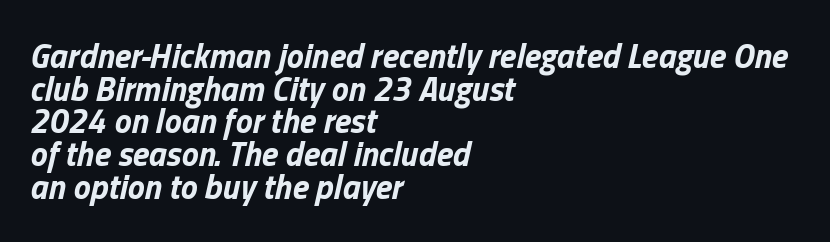
The zone under the glyphs is completely vacant. A typesetter would call this leading minimal, almost set solid. You could not count columns in this text — the font is proportionally spaced. Students, this is bold: see how much ink each stroke carries. Nothing unusual about the tracking: characters are spaced as the font intends. The passage shown leans; its letterforms are oblique.
